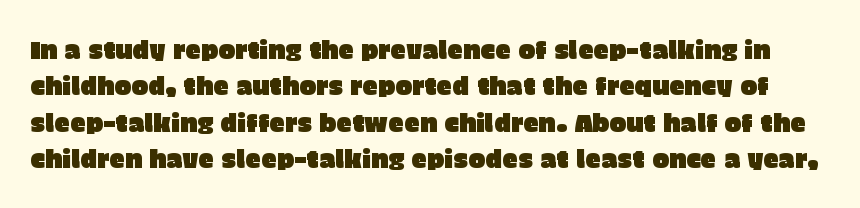
The image shows 25 px text type, upright; set normal line spacing (1.46x), normal letter spacing, not underlined.
